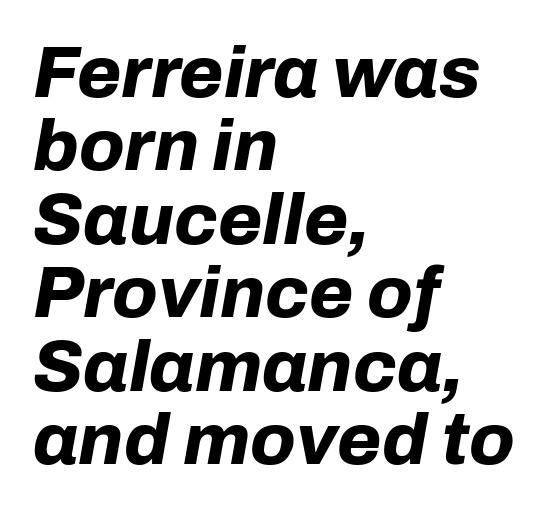
Q: Is the text bold? A: Yes.
Q: Is the text italic (slanted)? A: Yes, it leans right by about 10 degrees.
Q: Is the text underlined? A: No.
Q: How is the paragraph aligned? A: Left-aligned.
Q: Is the spacing between letters normal or unusually wide? A: Normal.
Q: Is the spacing between lines tight, normal or loose? A: Tight.
Q: Width (condensed, normal, or wide)? A: Normal.
Q: Stroke contrast? A: Low.
Q: x-height? A: Medium.
Q: Monospaced? A: No.
